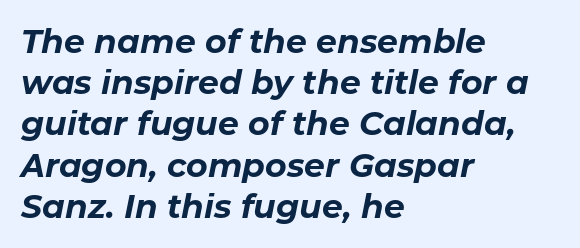
Q: Is the text bold? A: Yes.
Q: Is the text italic (slanted)? A: Yes, it leans right by about 11 degrees.
Q: Is the text underlined? A: No.
Q: How is the paragraph aligned? A: Left-aligned.
Q: Is the spacing between letters normal or unusually wide? A: Normal.
Q: Is the spacing between lines tight, normal or loose? A: Normal.
Q: Width (condensed, normal, or wide)? A: Normal.
Q: Stroke contrast? A: Low.
Q: x-height? A: Medium.
Q: Monospaced? A: No.
